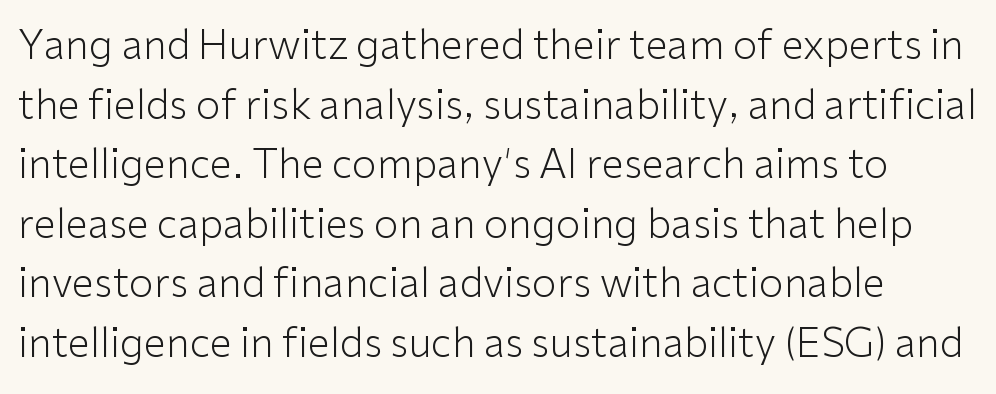
{"serif": "no", "italic": "no", "bold": "no", "weight": "light", "width": "normal", "stroke_contrast": "low", "x_height": "medium", "monospaced": "no", "underline": "no", "line_spacing": "normal", "line_spacing_ratio": 1.49, "letter_spacing": "normal", "letter_spacing_em": 0.0, "glyph_px": 40}
